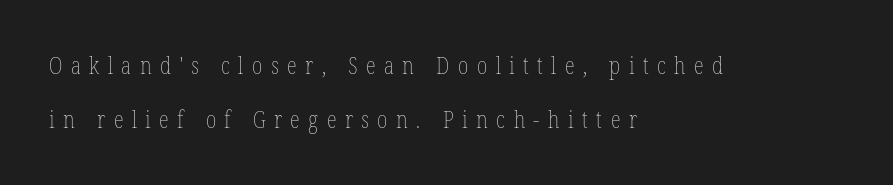
{"italic": "no", "bold": "no", "underline": "no", "align": "left", "line_spacing": "loose", "line_spacing_ratio": 2.35, "letter_spacing": "wide", "letter_spacing_em": 0.37, "glyph_px": 23}
